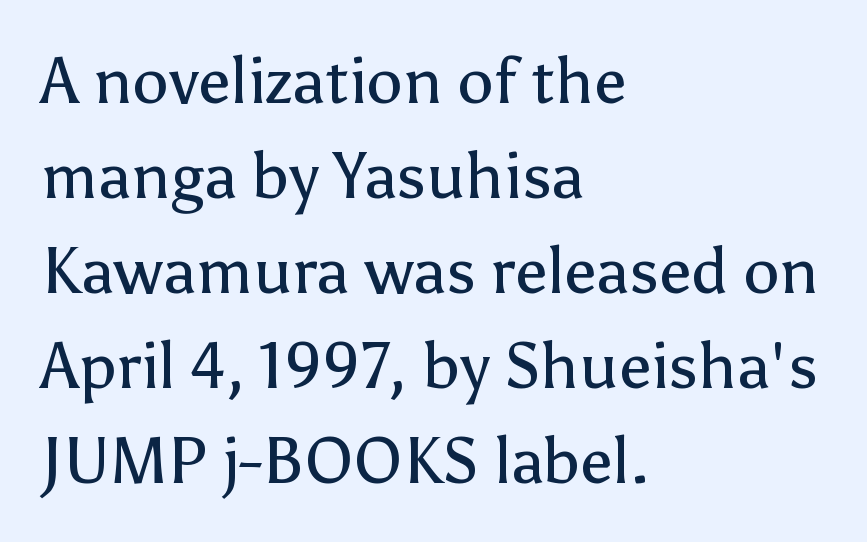
The image shows 65 px regular-weight sans-serif type, upright; set left-aligned, normal line spacing (1.46x), normal letter spacing, not underlined; low stroke contrast and a medium x-height.
